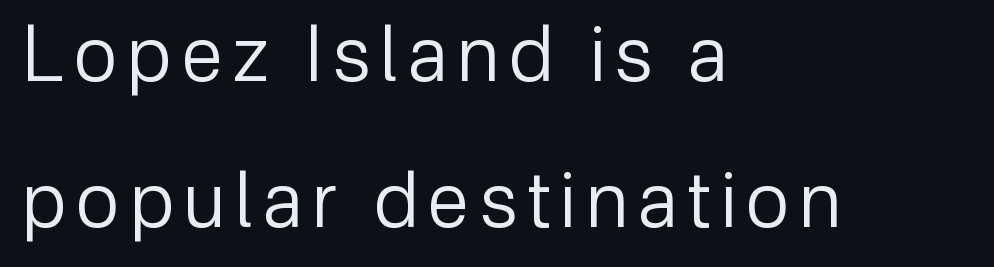
{"serif": "no", "italic": "no", "bold": "no", "weight": "regular", "width": "normal", "stroke_contrast": "low", "x_height": "medium", "monospaced": "no", "underline": "no", "align": "left", "line_spacing": "loose", "line_spacing_ratio": 1.92, "glyph_px": 76}
